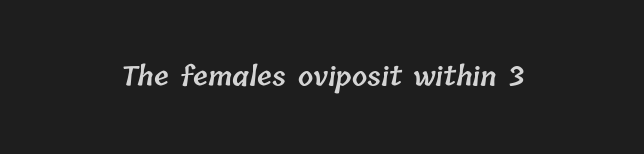
The image shows 27 px text type; set normal letter spacing, not underlined.
